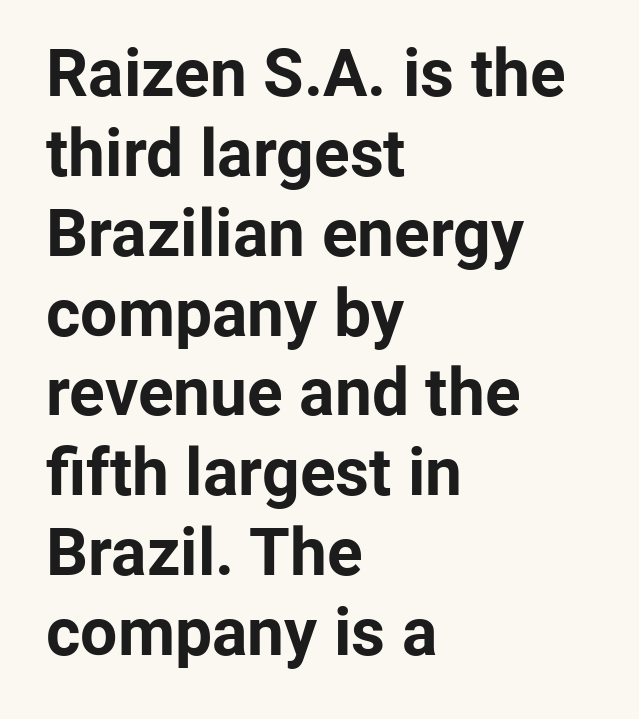
The letters carry no serifs — their stems end cleanly without finishing strokes. This rendering leaves character spacing at its baseline value. Unlike italic type, these characters show no tilt at all. The ragged edge is on the right, which tells us the setting is flush left. Summary of weight: heavy, a full bold. Each letter keeps its own natural width here, so spacing adapts to shape.
